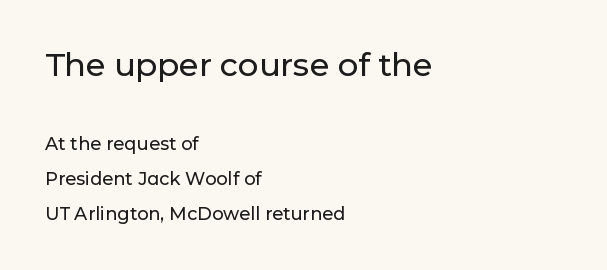
{"serif": "no", "italic": "no", "width": "normal", "stroke_contrast": "low", "x_height": "medium", "monospaced": "no", "underline": "no", "align": "left", "line_spacing": "loose", "line_spacing_ratio": 1.93, "letter_spacing": "normal", "letter_spacing_em": 0.0, "larger_block": "first", "size_ratio": 1.78, "glyph_px": 32}
